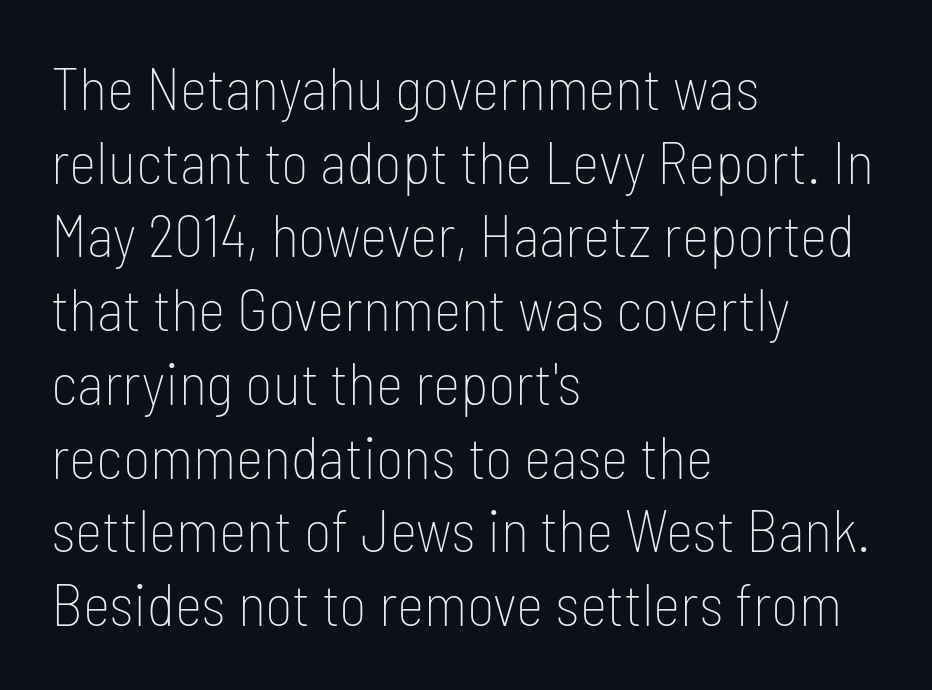
{"serif": "no", "italic": "no", "bold": "no", "weight": "thin", "width": "condensed", "stroke_contrast": "low", "x_height": "medium", "monospaced": "no", "underline": "no", "align": "left", "line_spacing": "normal", "line_spacing_ratio": 1.25, "letter_spacing": "normal", "letter_spacing_em": 0.0, "glyph_px": 59}
